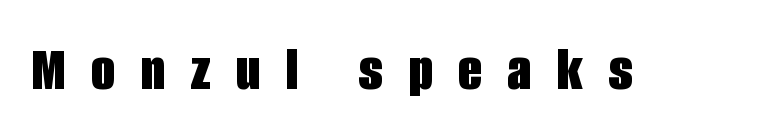
The gap between lines stays unmarked. Heavy-handed strokes throughout: this text is bold. The lettering stays uniformly vertical, giving the passage a roman look. The face used here is a sans, in the tradition of grotesques and geometrics. Does extra space separate the letters? Yes, quite a lot of it. The face used here is proportionally spaced, like ordinary book or web type.
